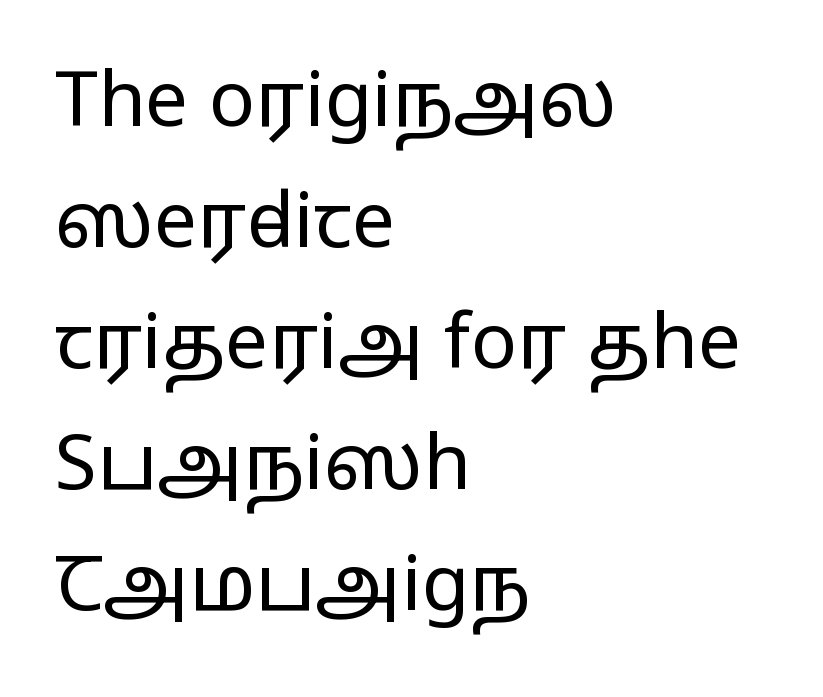
The image shows 77 px regular-weight, wide sans-serif type, upright; set left-aligned, normal line spacing (1.57x), normal letter spacing, not underlined; low stroke contrast and a medium x-height.
